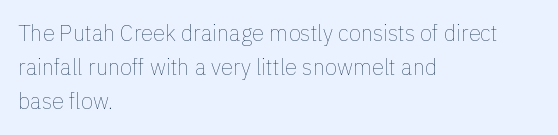
{"italic": "no", "bold": "no", "underline": "no", "align": "left", "line_spacing": "normal", "line_spacing_ratio": 1.55, "letter_spacing": "normal", "letter_spacing_em": 0.0, "glyph_px": 22}
